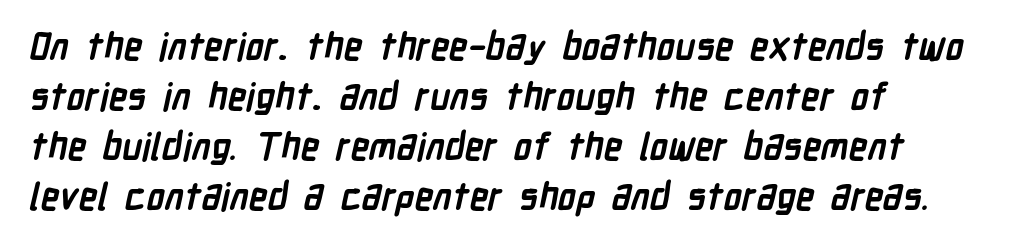
Q: Is the text bold? A: Yes.
Q: Is the typeface a serif or a sans-serif typeface? A: Sans-serif.
Q: Is the text underlined? A: No.
Q: How is the paragraph aligned? A: Left-aligned.
Q: Is the spacing between letters normal or unusually wide? A: Normal.
Q: Is the spacing between lines tight, normal or loose? A: Normal.
Q: Width (condensed, normal, or wide)? A: Condensed.
Q: Stroke contrast? A: Low.
Q: x-height? A: Medium.
Q: Monospaced? A: No.
